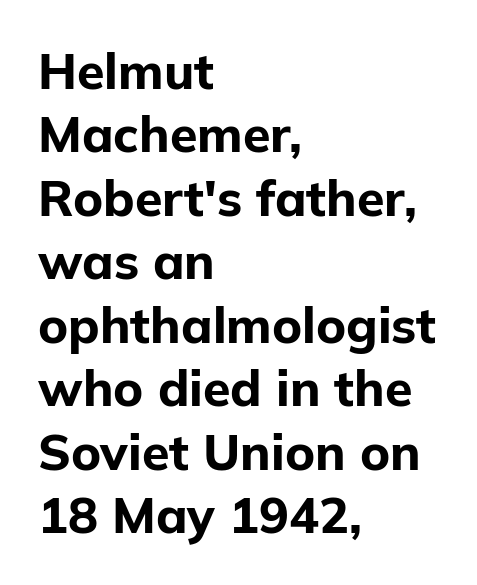
Q: Is the text bold? A: Yes.
Q: Is the text italic (slanted)? A: No, it is upright.
Q: Is the typeface a serif or a sans-serif typeface? A: Sans-serif.
Q: Is the text underlined? A: No.
Q: How is the paragraph aligned? A: Left-aligned.
Q: Is the spacing between letters normal or unusually wide? A: Normal.
Q: Is the spacing between lines tight, normal or loose? A: Normal.
Q: Width (condensed, normal, or wide)? A: Normal.
Q: Stroke contrast? A: Low.
Q: x-height? A: Medium.
Q: Monospaced? A: No.
